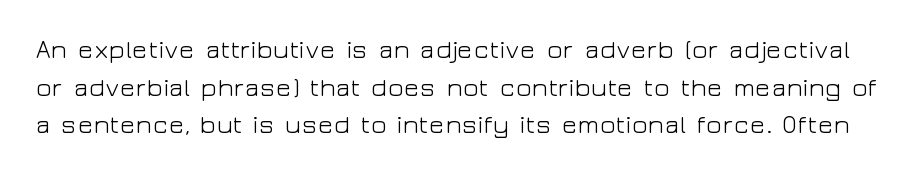
Q: Is the text bold? A: No.
Q: Is the text italic (slanted)? A: No, it is upright.
Q: Is the text underlined? A: No.
Q: Is the spacing between letters normal or unusually wide? A: Normal.
Q: Is the spacing between lines tight, normal or loose? A: Normal.
